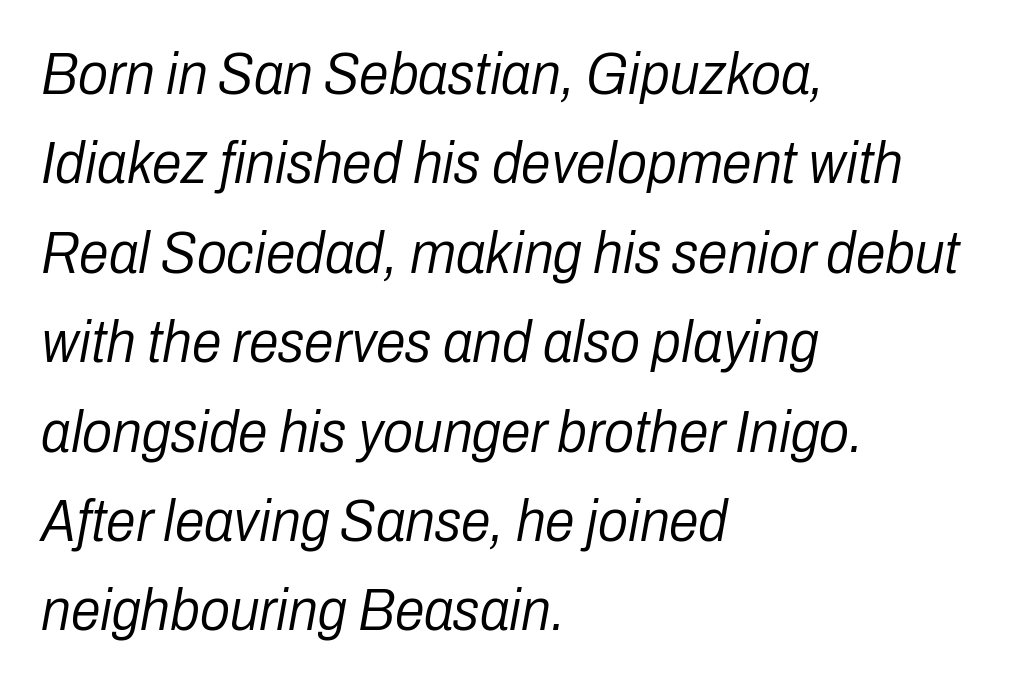
The image shows 60 px light, condensed type, italic (leaning right); set left-aligned, normal line spacing (1.49x), normal letter spacing, not underlined; low stroke contrast and a medium x-height.
